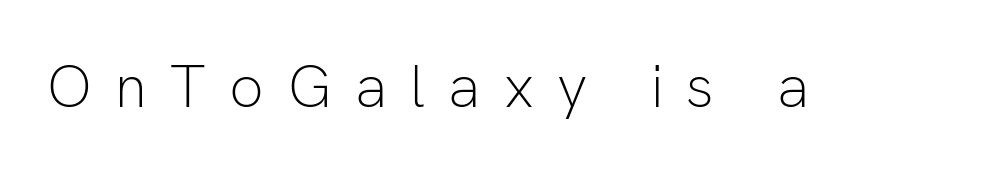
This rendering features lettering with no underline. Substantial extra tracking has been applied to these lines. Proportional: the letters do not fall into vertical columns. This sample uses a sans-serif face.
